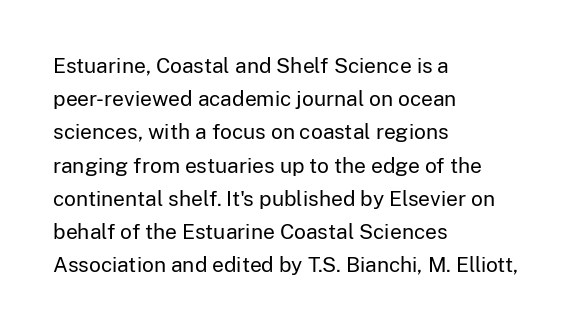
{"italic": "no", "bold": "no", "underline": "no", "align": "left", "line_spacing": "normal", "line_spacing_ratio": 1.58, "letter_spacing": "normal", "letter_spacing_em": 0.0, "glyph_px": 21}
